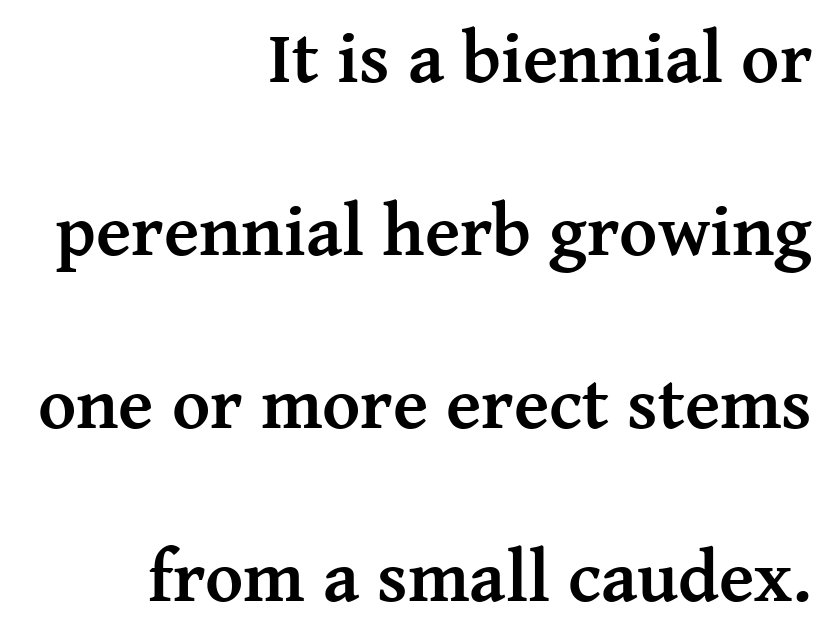
Q: Is the text bold? A: Yes.
Q: Is the text italic (slanted)? A: No, it is upright.
Q: Is the typeface a serif or a sans-serif typeface? A: Serif.
Q: Is the text underlined? A: No.
Q: How is the paragraph aligned? A: Right-aligned.
Q: Is the spacing between letters normal or unusually wide? A: Normal.
Q: Is the spacing between lines tight, normal or loose? A: Loose.
Q: Width (condensed, normal, or wide)? A: Normal.
Q: Stroke contrast? A: Medium.
Q: x-height? A: Medium.
Q: Monospaced? A: No.
